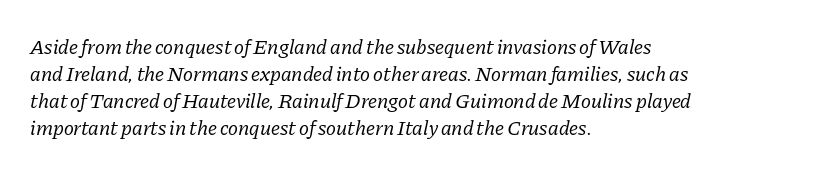
{"italic": "yes", "lean": "right", "slant_degrees": 11, "bold": "no", "underline": "no", "align": "left", "line_spacing": "normal", "line_spacing_ratio": 1.29, "letter_spacing": "normal", "letter_spacing_em": 0.0, "glyph_px": 21}
